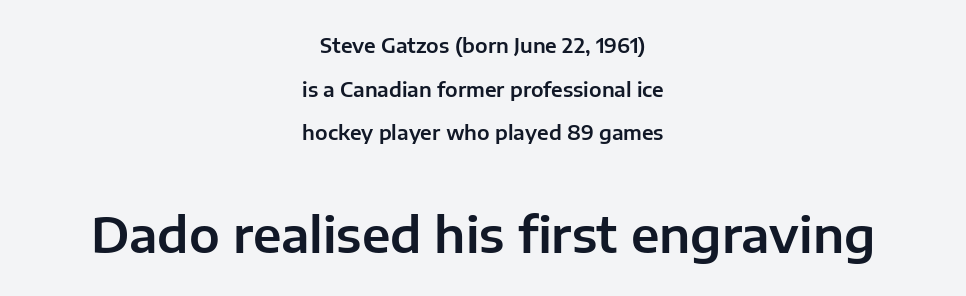
{"serif": "no", "italic": "no", "width": "normal", "stroke_contrast": "low", "x_height": "medium", "monospaced": "no", "underline": "no", "align": "center", "line_spacing": "loose", "line_spacing_ratio": 2.18, "letter_spacing": "normal", "letter_spacing_em": 0.0, "larger_block": "second", "size_ratio": 2.45, "glyph_px": 49}
